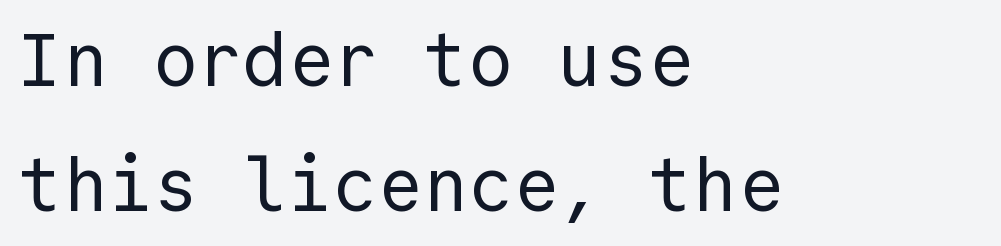
The foot of each line stays bare and open. The lines sit at an ordinary, default distance from one another. The passage is arranged the way most books set body copy — flush left. Do the characters align in a grid? Yes, the font is monospaced. Stems and bowls with no extra thickness — not bold. Nope, no serifs anywhere on these letters.
